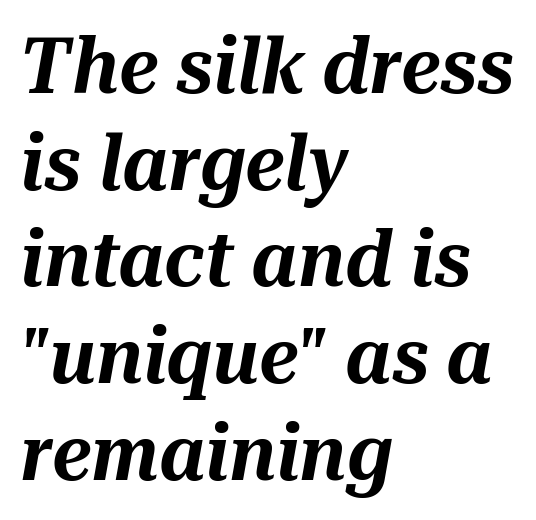
Nobody drew a line under any word here. Character widths vary here, with narrow letters taking less room than wide ones. The rag falls on the right side of this text block. You could call the tracking neutral — neither tight nor loose. Tall strokes in this sample are angled rather than plumb.
